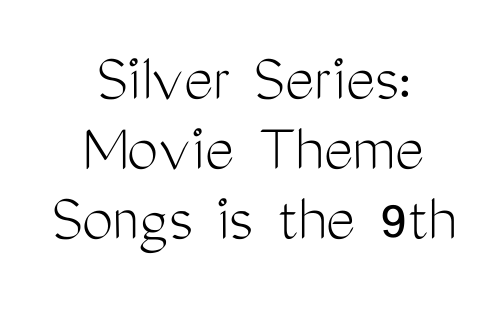
Q: Is the text bold? A: No.
Q: Is the text italic (slanted)? A: No, it is upright.
Q: Is the typeface a serif or a sans-serif typeface? A: Sans-serif.
Q: Is the text underlined? A: No.
Q: How is the paragraph aligned? A: Centered.
Q: Is the spacing between letters normal or unusually wide? A: Normal.
Q: Is the spacing between lines tight, normal or loose? A: Tight.
Q: Width (condensed, normal, or wide)? A: Condensed.
Q: Stroke contrast? A: Medium.
Q: x-height? A: Medium.
Q: Monospaced? A: No.
